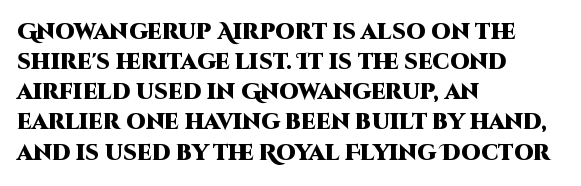
The paragraph shown leans on its left margin. This block has exactly the height ordinary leading produces. Italic: no, the glyphs are upright roman. The baseline area is clear.
